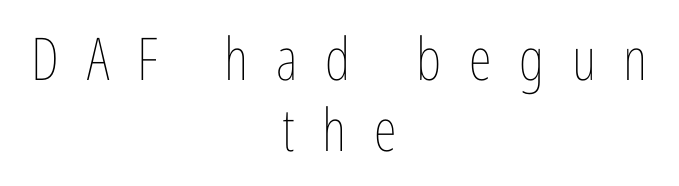
The image shows 59 px thin, condensed type, upright; set centered, line spacing 1.21x, unusually wide letter spacing (+0.47 em), not underlined; low stroke contrast and a medium x-height.
